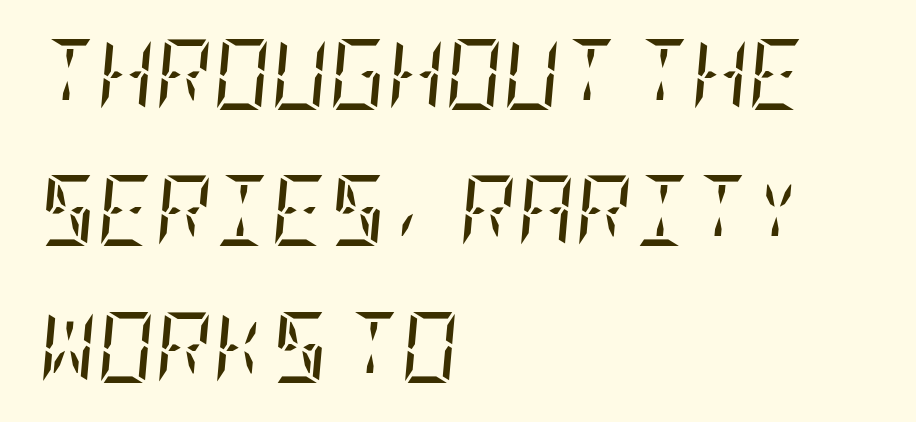
{"serif": "yes", "italic": "yes", "lean": "right", "slant_degrees": 5, "bold": "no", "weight": "regular", "width": "condensed", "stroke_contrast": "low", "x_height": "large", "underline": "no", "align": "left", "line_spacing": "loose", "line_spacing_ratio": 1.92, "letter_spacing": "normal", "letter_spacing_em": 0.0, "glyph_px": 71}
